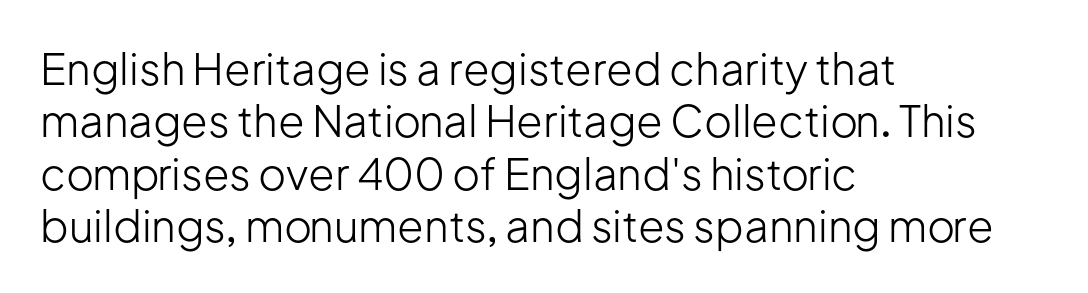
Q: Is the text bold? A: No.
Q: Is the text italic (slanted)? A: No, it is upright.
Q: Is the typeface a serif or a sans-serif typeface? A: Sans-serif.
Q: Is the text underlined? A: No.
Q: How is the paragraph aligned? A: Left-aligned.
Q: Is the spacing between letters normal or unusually wide? A: Normal.
Q: Width (condensed, normal, or wide)? A: Normal.
Q: Stroke contrast? A: Low.
Q: x-height? A: Medium.
Q: Monospaced? A: No.
